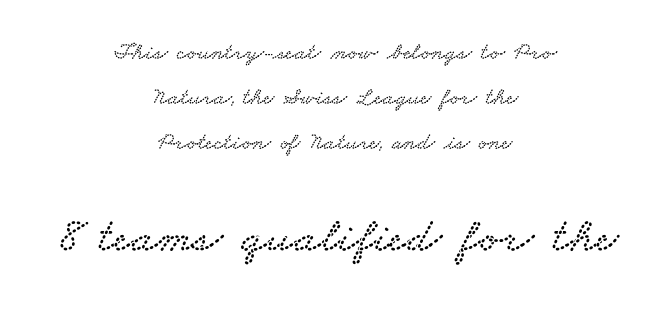
In CSS terms this would be text-align: center. Default kerning and tracking; the words read as compact shapes. You get the small type first, then a jump to larger type. These lines are rendered in a variable-pitch font.
